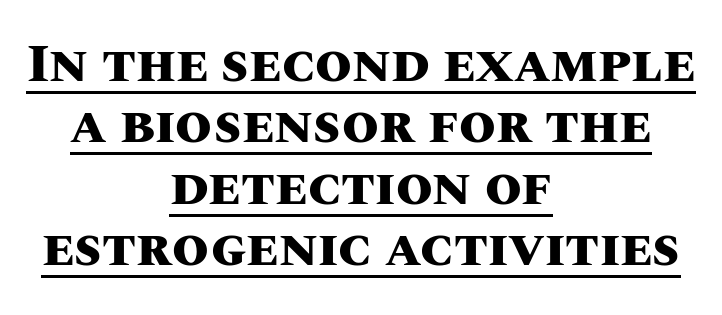
{"italic": "no", "bold": "yes", "weight": "heavy", "width": "normal", "stroke_contrast": "medium", "x_height": "large", "monospaced": "no", "underline": "yes", "align": "center", "line_spacing_ratio": 1.16, "letter_spacing": "normal", "letter_spacing_em": 0.0, "glyph_px": 53}
